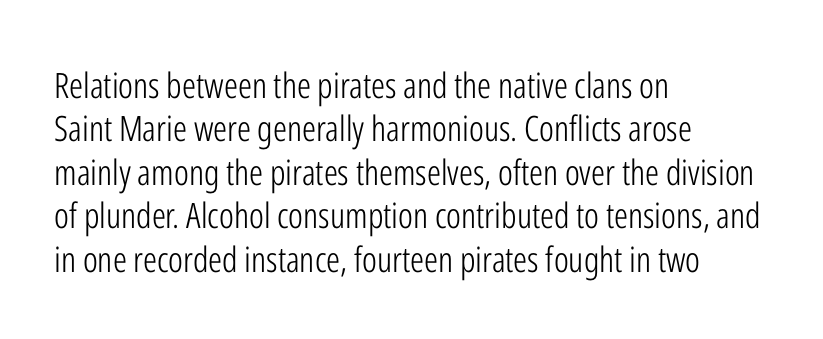
{"serif": "no", "italic": "no", "bold": "no", "weight": "light", "width": "condensed", "stroke_contrast": "low", "x_height": "medium", "monospaced": "no", "underline": "no", "align": "left", "line_spacing_ratio": 1.24, "letter_spacing": "normal", "letter_spacing_em": 0.0, "glyph_px": 35}
